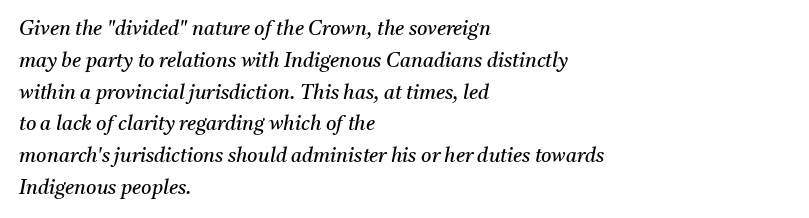
{"italic": "yes", "lean": "right", "slant_degrees": 11, "bold": "no", "underline": "no", "align": "left", "line_spacing": "normal", "line_spacing_ratio": 1.59, "letter_spacing": "normal", "letter_spacing_em": 0.0, "glyph_px": 20}
